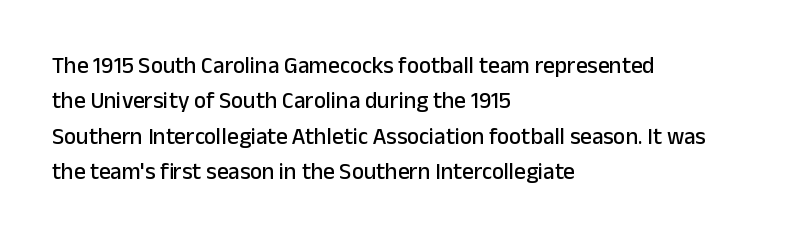
{"italic": "no", "underline": "no", "align": "left", "line_spacing": "normal", "line_spacing_ratio": 1.54, "letter_spacing": "normal", "letter_spacing_em": 0.0, "glyph_px": 23}
